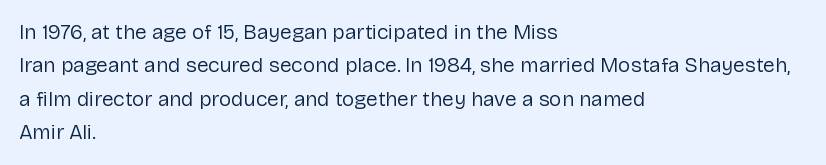
Q: Is the text bold? A: No.
Q: Is the text italic (slanted)? A: No, it is upright.
Q: Is the text underlined? A: No.
Q: How is the paragraph aligned? A: Left-aligned.
Q: Is the spacing between letters normal or unusually wide? A: Normal.
Q: Is the spacing between lines tight, normal or loose? A: Normal.
